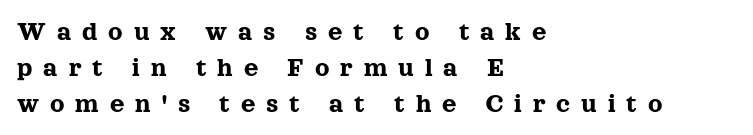
Q: Is the text italic (slanted)? A: No, it is upright.
Q: Is the typeface a serif or a sans-serif typeface? A: Serif.
Q: Is the text underlined? A: No.
Q: How is the paragraph aligned? A: Left-aligned.
Q: Is the spacing between letters normal or unusually wide? A: Unusually wide.
Q: Is the spacing between lines tight, normal or loose? A: Normal.
Q: Width (condensed, normal, or wide)? A: Normal.
Q: x-height? A: Medium.
Q: Monospaced? A: No.
